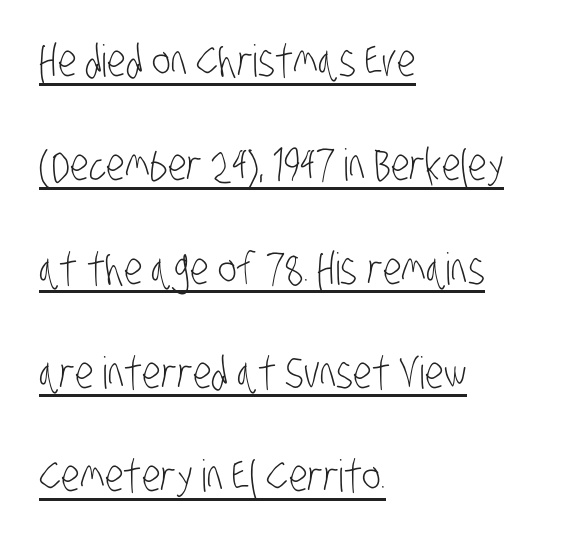
{"serif": "no", "bold": "no", "weight": "light", "width": "condensed", "stroke_contrast": "low", "x_height": "large", "monospaced": "no", "underline": "yes", "align": "left", "line_spacing": "loose", "line_spacing_ratio": 2.36, "letter_spacing": "normal", "letter_spacing_em": 0.0, "glyph_px": 44}
